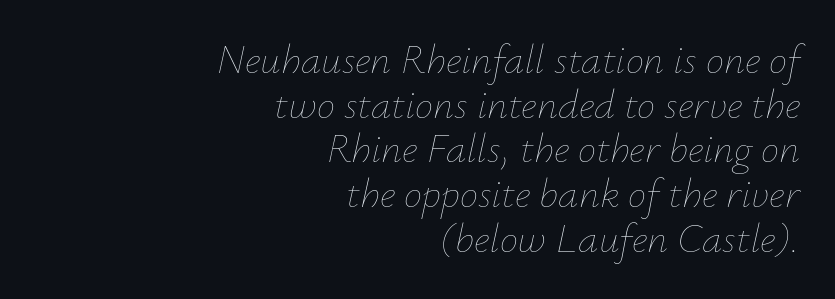
This sample uses plain, unmodified letter spacing. The strip under each line holds only bare page. In terms of posture, this sample is oblique. The face used here is proportionally spaced, like ordinary book or web type.
